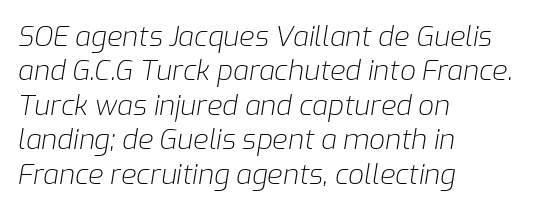
The image shows 28 px light type, italic (leaning right); set left-aligned, line spacing 1.23x, normal letter spacing, not underlined; low stroke contrast and a medium x-height.
